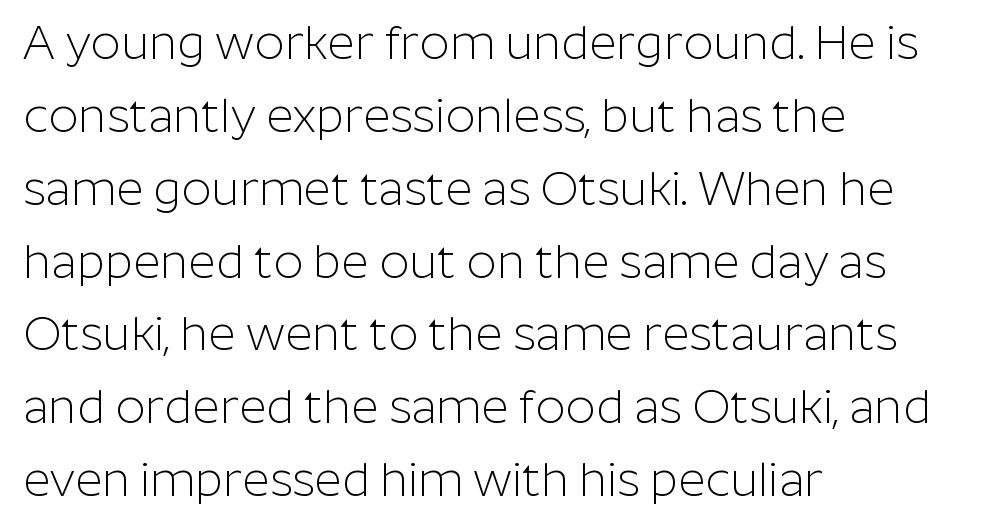
The image shows 47 px light sans-serif type, upright; set left-aligned, normal line spacing (1.55x), normal letter spacing, not underlined; low stroke contrast and a medium x-height.
